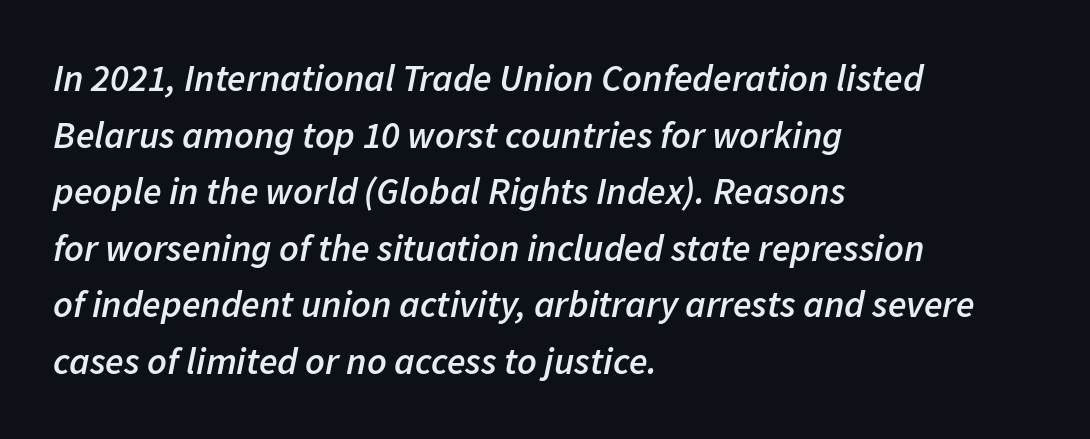
{"italic": "yes", "lean": "right", "slant_degrees": 11, "bold": "semi", "weight": "semibold", "width": "normal", "stroke_contrast": "low", "x_height": "medium", "monospaced": "no", "underline": "no", "align": "left", "line_spacing": "normal", "line_spacing_ratio": 1.49, "letter_spacing": "normal", "letter_spacing_em": 0.0, "glyph_px": 38}
